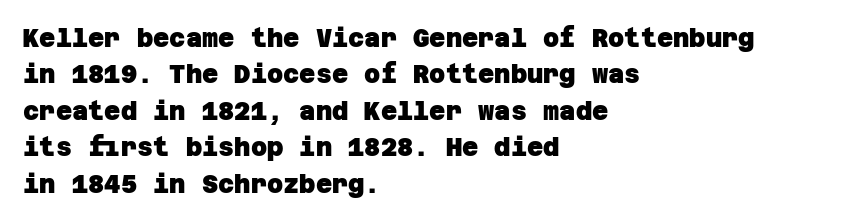
Compared with typical paragraphs, the rows here are spaced about the same. Weight check: bold — yes, fully. Caption: multi-line text, flush left, ragged right. The face used here is rendered with its standard letterfit. The strip under each line holds only bare page.
